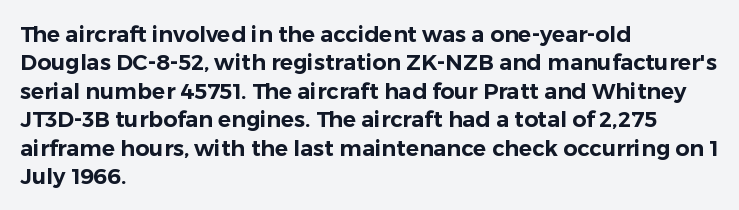
{"italic": "no", "underline": "no", "align": "left", "line_spacing": "normal", "line_spacing_ratio": 1.29, "letter_spacing": "normal", "letter_spacing_em": 0.0, "glyph_px": 22}
